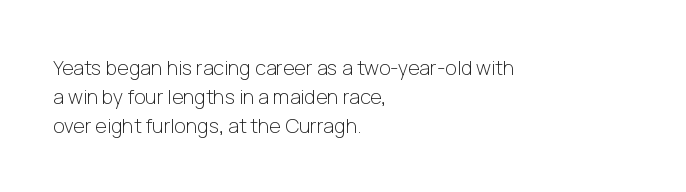
{"italic": "no", "bold": "no", "underline": "no", "align": "left", "line_spacing": "normal", "line_spacing_ratio": 1.45, "letter_spacing": "normal", "letter_spacing_em": 0.0, "glyph_px": 20}
